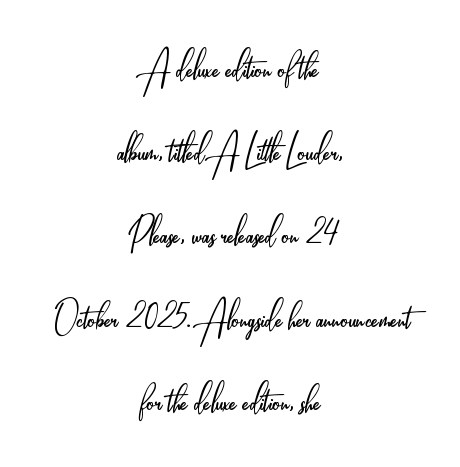
The image shows 47 px light, condensed sans-serif type; set centered, line spacing 1.77x, normal letter spacing, not underlined; low stroke contrast and a small x-height.
